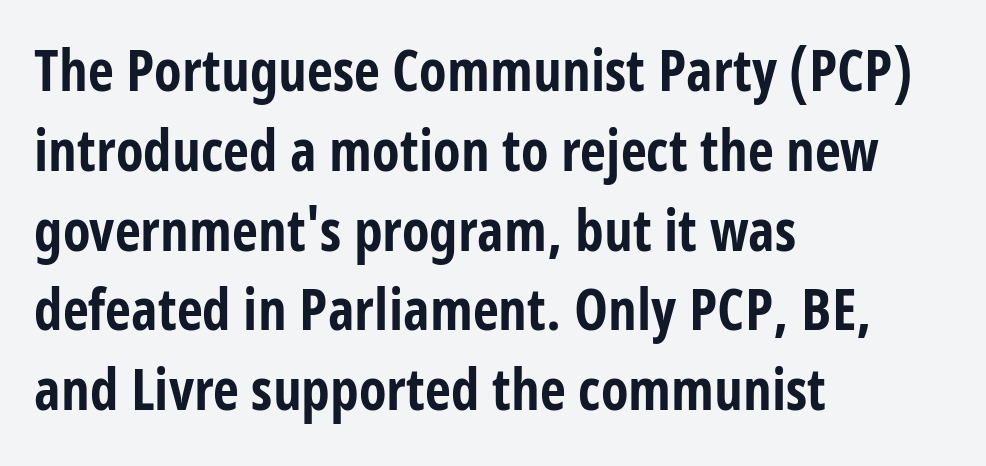
Q: Is the text bold? A: Yes.
Q: Is the text italic (slanted)? A: No, it is upright.
Q: Is the typeface a serif or a sans-serif typeface? A: Sans-serif.
Q: Is the text underlined? A: No.
Q: How is the paragraph aligned? A: Left-aligned.
Q: Is the spacing between letters normal or unusually wide? A: Normal.
Q: Is the spacing between lines tight, normal or loose? A: Normal.
Q: Width (condensed, normal, or wide)? A: Condensed.
Q: Stroke contrast? A: Low.
Q: x-height? A: Large.
Q: Monospaced? A: No.
